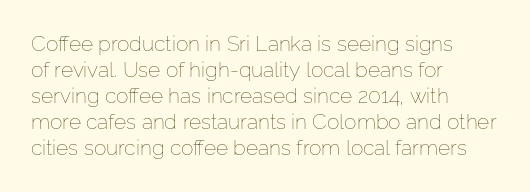
The typography opts for an upright posture over an oblique one. Unmarked baselines from the first word to the last. Students, note that the glyphs here touch the page at normal intervals. Which margin do the lines hug? The left one — the right edge is uneven. The typesetting does not lean heavy: it is not bold.
